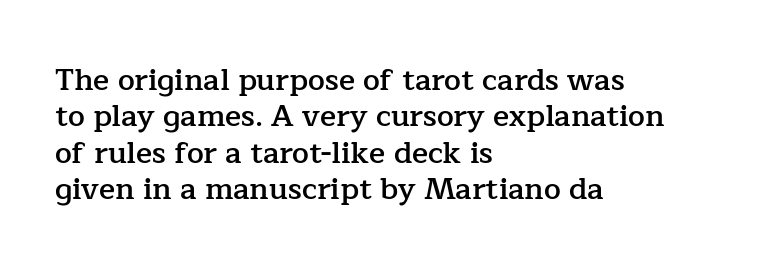
Q: Is the text bold? A: Semi-bold.
Q: Is the text italic (slanted)? A: No, it is upright.
Q: Is the typeface a serif or a sans-serif typeface? A: Serif.
Q: Is the text underlined? A: No.
Q: How is the paragraph aligned? A: Left-aligned.
Q: Is the spacing between letters normal or unusually wide? A: Normal.
Q: Width (condensed, normal, or wide)? A: Normal.
Q: Stroke contrast? A: Low.
Q: x-height? A: Medium.
Q: Monospaced? A: No.
